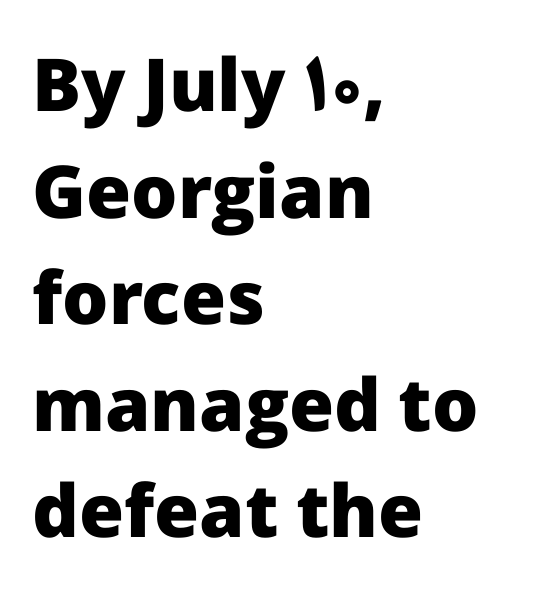
The image shows 73 px heavy sans-serif type, upright; set left-aligned, normal line spacing (1.46x), normal letter spacing, not underlined; low stroke contrast and a medium x-height.
